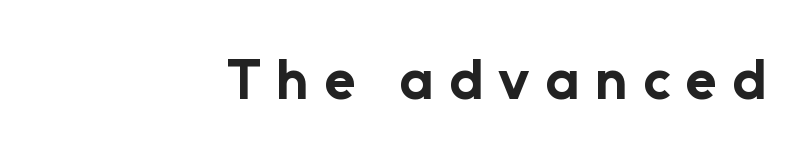
{"serif": "no", "italic": "no", "bold": "yes", "weight": "bold", "width": "normal", "stroke_contrast": "low", "x_height": "medium", "monospaced": "no", "underline": "no", "align": "right", "letter_spacing": "wide", "letter_spacing_em": 0.27, "glyph_px": 57}
